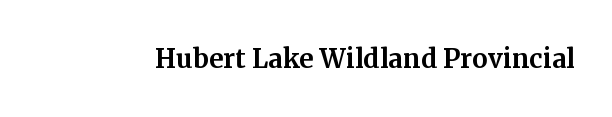
Q: Is the text italic (slanted)? A: No, it is upright.
Q: Is the typeface a serif or a sans-serif typeface? A: Serif.
Q: Is the text underlined? A: No.
Q: Is the spacing between letters normal or unusually wide? A: Normal.
Q: Width (condensed, normal, or wide)? A: Normal.
Q: Stroke contrast? A: Medium.
Q: x-height? A: Medium.
Q: Monospaced? A: No.
